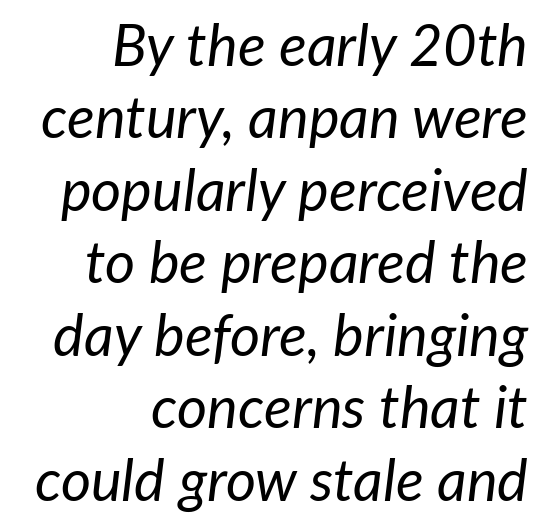
Q: Is the text bold? A: No.
Q: Is the text italic (slanted)? A: Yes, it leans right by about 7 degrees.
Q: Is the text underlined? A: No.
Q: How is the paragraph aligned? A: Right-aligned.
Q: Is the spacing between letters normal or unusually wide? A: Normal.
Q: Is the spacing between lines tight, normal or loose? A: Normal.
Q: Width (condensed, normal, or wide)? A: Normal.
Q: Stroke contrast? A: Low.
Q: x-height? A: Medium.
Q: Monospaced? A: No.
